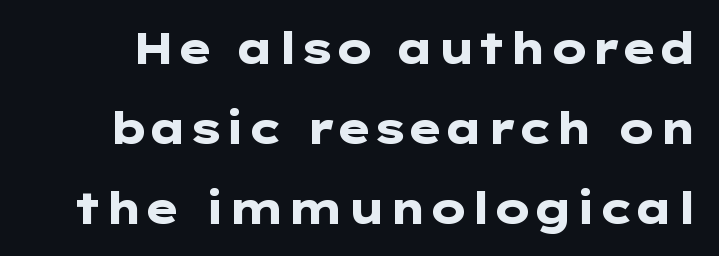
The image shows 43 px heavy, wide sans-serif type, upright; set line spacing 1.86x, normal letter spacing, not underlined; low stroke contrast and a medium x-height.
